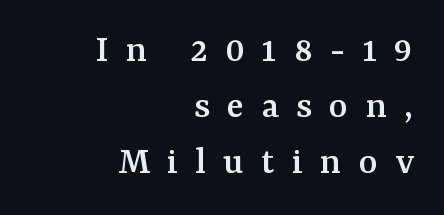
A clean baseline with only descenders dipping below it. When letters stand straight like this, we call the style roman or upright. Vertical spacing — default. Looks like regular typesetting: each glyph gets only the width it needs. Students, note that the glyphs here are deliberately spaced far apart. A typesetter would label this face a serif.
